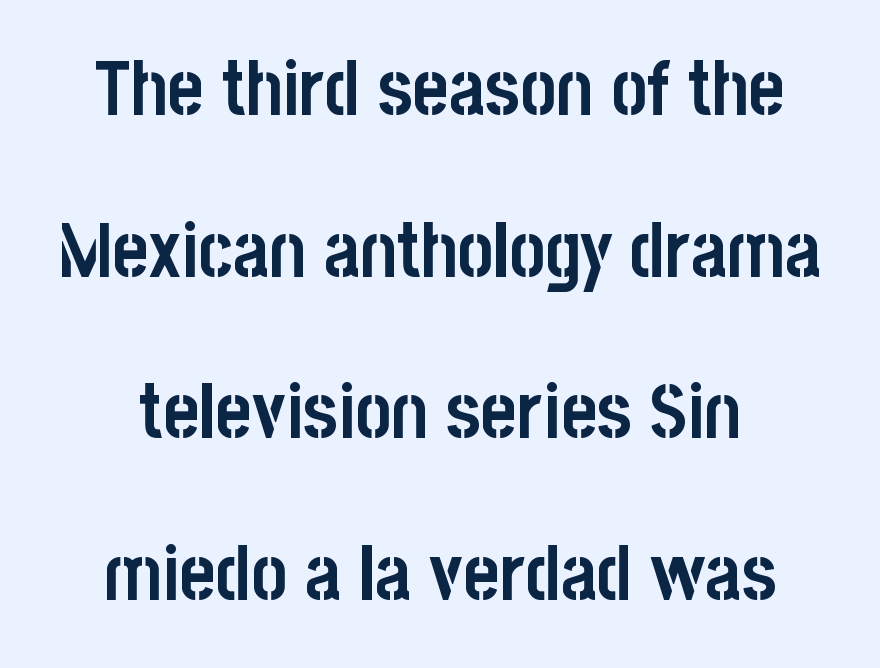
Q: Is the text bold? A: Yes.
Q: Is the text italic (slanted)? A: No, it is upright.
Q: Is the typeface a serif or a sans-serif typeface? A: Sans-serif.
Q: Is the text underlined? A: No.
Q: How is the paragraph aligned? A: Centered.
Q: Is the spacing between letters normal or unusually wide? A: Normal.
Q: Is the spacing between lines tight, normal or loose? A: Loose.
Q: Width (condensed, normal, or wide)? A: Condensed.
Q: Stroke contrast? A: Low.
Q: x-height? A: Large.
Q: Monospaced? A: No.
